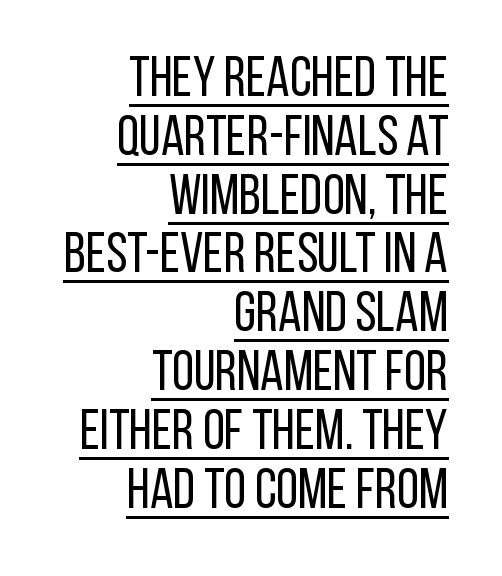
Q: Is the text bold? A: No.
Q: Is the text italic (slanted)? A: No, it is upright.
Q: Is the typeface a serif or a sans-serif typeface? A: Sans-serif.
Q: Is the text underlined? A: Yes.
Q: How is the paragraph aligned? A: Right-aligned.
Q: Is the spacing between letters normal or unusually wide? A: Normal.
Q: Is the spacing between lines tight, normal or loose? A: Tight.
Q: Width (condensed, normal, or wide)? A: Condensed.
Q: Stroke contrast? A: Low.
Q: x-height? A: Large.
Q: Monospaced? A: No.
